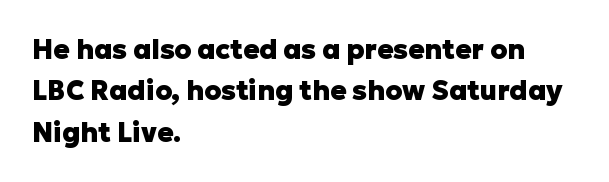
Q: Is the text bold? A: Yes.
Q: Is the text italic (slanted)? A: No, it is upright.
Q: Is the text underlined? A: No.
Q: How is the paragraph aligned? A: Left-aligned.
Q: Is the spacing between letters normal or unusually wide? A: Normal.
Q: Is the spacing between lines tight, normal or loose? A: Normal.
